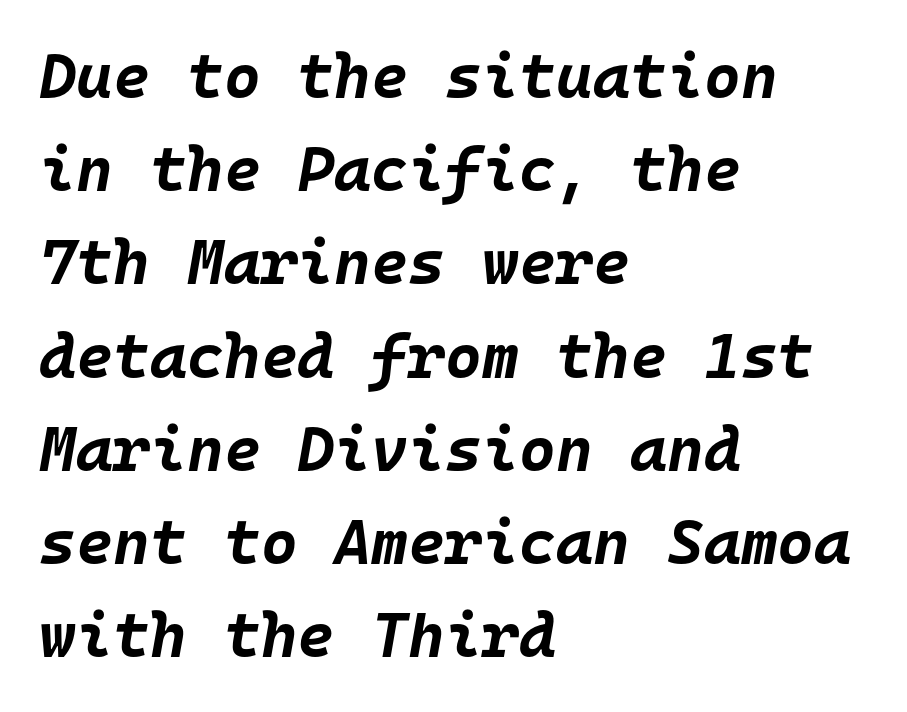
Q: Is the text bold? A: Yes.
Q: Is the text italic (slanted)? A: Yes, it leans right by about 10 degrees.
Q: Is the text underlined? A: No.
Q: How is the paragraph aligned? A: Left-aligned.
Q: Is the spacing between letters normal or unusually wide? A: Normal.
Q: Is the spacing between lines tight, normal or loose? A: Normal.
Q: Width (condensed, normal, or wide)? A: Normal.
Q: Stroke contrast? A: Low.
Q: x-height? A: Large.
Q: Monospaced? A: Yes.
